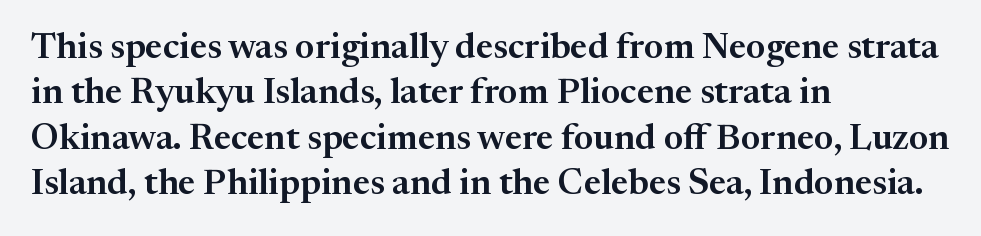
{"serif": "yes", "italic": "no", "width": "normal", "stroke_contrast": "medium", "x_height": "medium", "monospaced": "no", "underline": "no", "align": "left", "line_spacing": "normal", "line_spacing_ratio": 1.26, "letter_spacing": "normal", "letter_spacing_em": 0.0, "glyph_px": 36}
